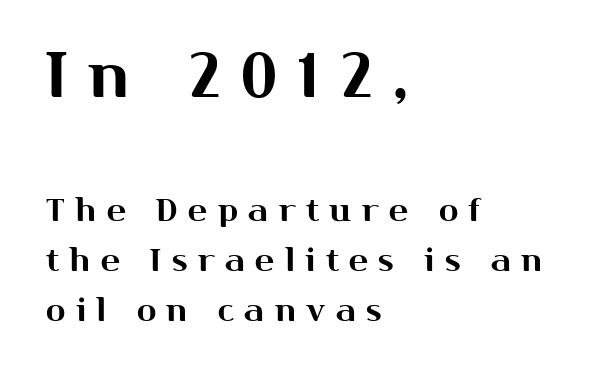
{"serif": "no", "italic": "no", "width": "normal", "stroke_contrast": "medium", "x_height": "medium", "monospaced": "no", "underline": "no", "align": "left", "line_spacing": "normal", "line_spacing_ratio": 1.56, "letter_spacing": "wide", "letter_spacing_em": 0.33, "larger_block": "first", "size_ratio": 1.97, "glyph_px": 63}
